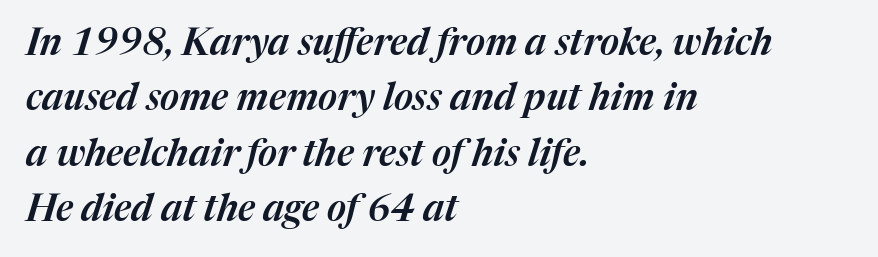
Q: Is the text italic (slanted)? A: Yes, it leans right by about 17 degrees.
Q: Is the text underlined? A: No.
Q: How is the paragraph aligned? A: Left-aligned.
Q: Is the spacing between letters normal or unusually wide? A: Normal.
Q: Is the spacing between lines tight, normal or loose? A: Normal.
Q: Width (condensed, normal, or wide)? A: Normal.
Q: Stroke contrast? A: Medium.
Q: x-height? A: Medium.
Q: Monospaced? A: No.
